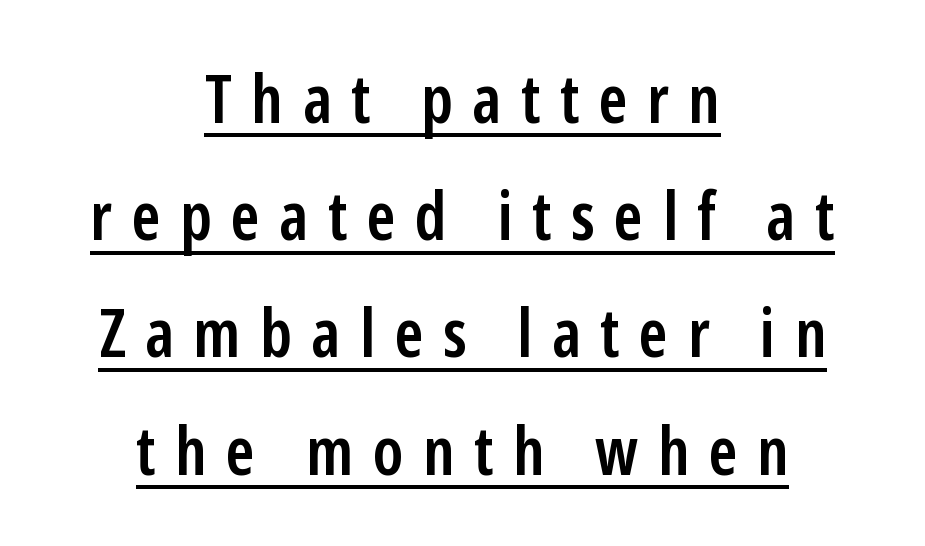
{"serif": "no", "italic": "no", "bold": "semi", "weight": "semibold", "width": "condensed", "stroke_contrast": "low", "x_height": "medium", "monospaced": "no", "underline": "yes", "align": "center", "line_spacing_ratio": 1.75, "letter_spacing": "wide", "letter_spacing_em": 0.29, "glyph_px": 67}
